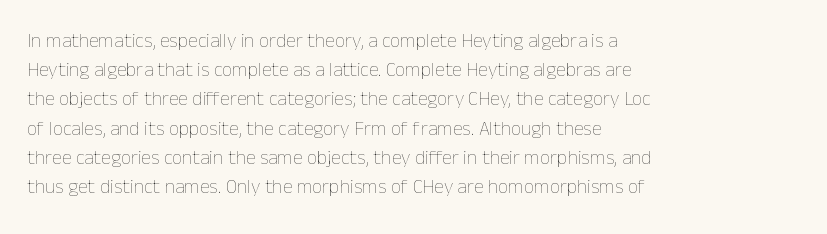
A normal amount of white space separates one row of letters from the next. The foot of each line stays bare and open. The ragged edge is on the right, which tells us the setting is flush left. This sample uses an upright cut, with every glyph sitting square on the baseline. No chunkiness to these letters — they're not bold. Does extra space separate the letters? No, they use regular spacing.
